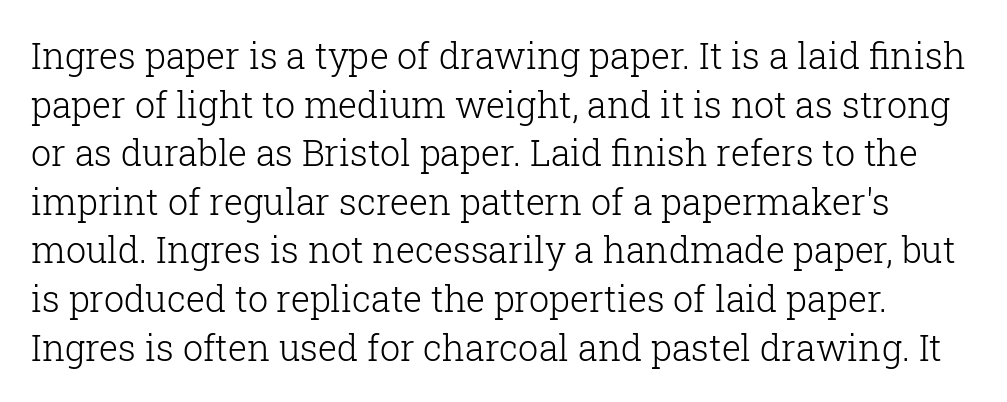
Decoration check: the copy has no underline. Students, note that the glyphs here touch the page at normal intervals. Tall strokes in this sample are plumb rather than angled. The strokes carry an ordinary text weight at most. This sample has the flowing, uneven cadence of proportional lettering. Does the leading feel generous? No, just average.
